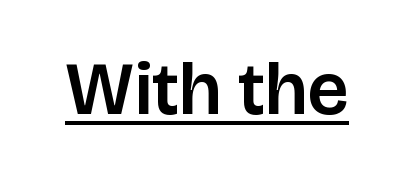
Note the varied advance widths — an 'i' is clearly narrower than an 'm'. Characters remain perfectly vertical along every line. The face used here appears with an underline applied. The type family on display is of the sans-serif kind. The horizontal fit of the characters is conventional and even.
